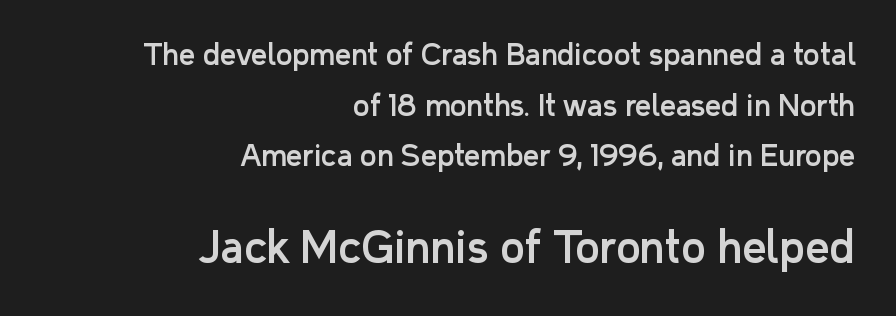
Descenders hang freely into open space. Is the lower block the larger one? Yes — the lower block carries the bigger type. The letterforms sit shoulder to shoulder at normal distance. Looks like regular typesetting: each glyph gets only the width it needs.
